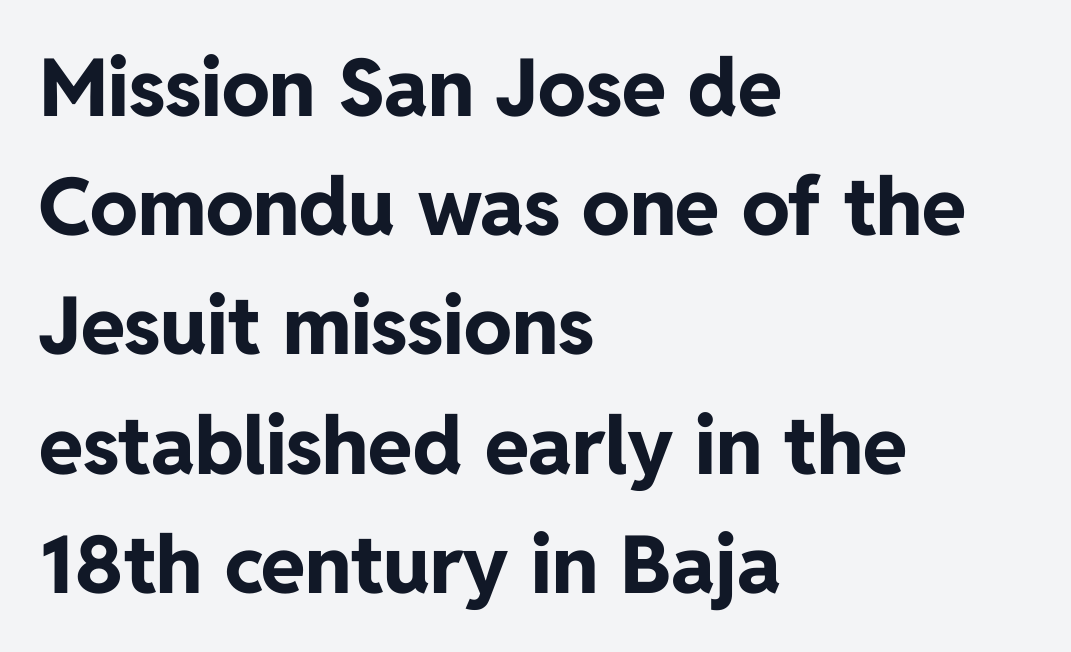
Q: Is the text bold? A: Yes.
Q: Is the text italic (slanted)? A: No, it is upright.
Q: Is the typeface a serif or a sans-serif typeface? A: Sans-serif.
Q: Is the text underlined? A: No.
Q: How is the paragraph aligned? A: Left-aligned.
Q: Is the spacing between letters normal or unusually wide? A: Normal.
Q: Is the spacing between lines tight, normal or loose? A: Normal.
Q: Width (condensed, normal, or wide)? A: Normal.
Q: Stroke contrast? A: Low.
Q: x-height? A: Medium.
Q: Monospaced? A: No.
